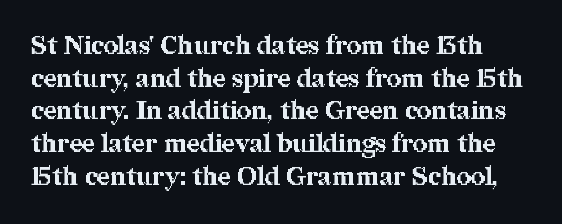
The image shows 25 px bold type, upright; set normal line spacing (1.31x), normal letter spacing, not underlined.
